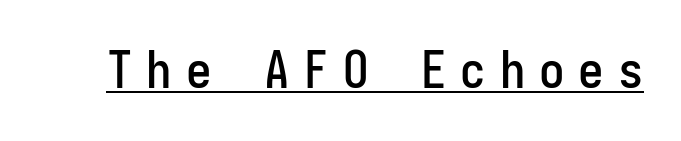
{"serif": "no", "italic": "no", "width": "condensed", "stroke_contrast": "low", "x_height": "medium", "monospaced": "yes", "underline": "yes", "letter_spacing": "wide", "letter_spacing_em": 0.27, "glyph_px": 51}
